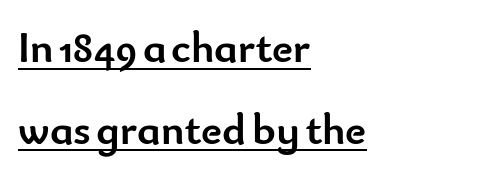
Q: Is the text bold? A: Yes.
Q: Is the text italic (slanted)? A: No, it is upright.
Q: Is the typeface a serif or a sans-serif typeface? A: Sans-serif.
Q: Is the text underlined? A: Yes.
Q: How is the paragraph aligned? A: Left-aligned.
Q: Is the spacing between letters normal or unusually wide? A: Normal.
Q: Width (condensed, normal, or wide)? A: Normal.
Q: Stroke contrast? A: Low.
Q: x-height? A: Small.
Q: Monospaced? A: No.
